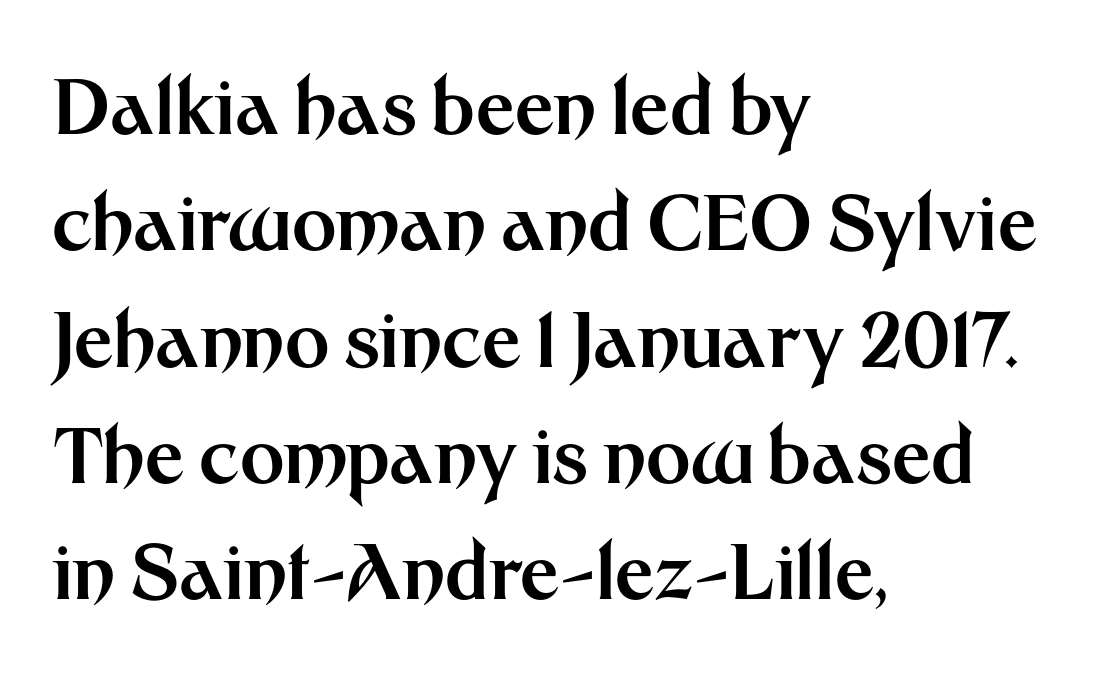
Q: Is the text bold? A: Yes.
Q: Is the text italic (slanted)? A: No, it is upright.
Q: Is the typeface a serif or a sans-serif typeface? A: Sans-serif.
Q: Is the text underlined? A: No.
Q: How is the paragraph aligned? A: Left-aligned.
Q: Is the spacing between letters normal or unusually wide? A: Normal.
Q: Is the spacing between lines tight, normal or loose? A: Normal.
Q: Width (condensed, normal, or wide)? A: Normal.
Q: Stroke contrast? A: Medium.
Q: x-height? A: Medium.
Q: Monospaced? A: No.
